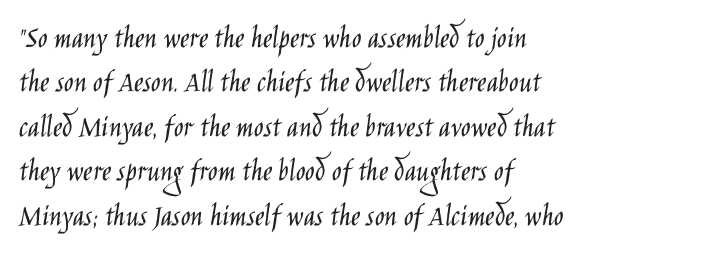
The image shows 32 px light, condensed sans-serif type; set left-aligned, normal line spacing (1.39x), normal letter spacing, not underlined; low stroke contrast and a large x-height.
